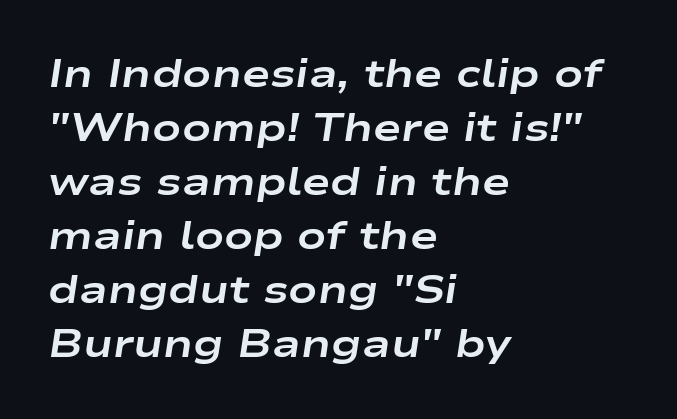
Q: Is the text bold? A: Yes.
Q: Is the text italic (slanted)? A: Yes, it leans right by about 9 degrees.
Q: Is the text underlined? A: No.
Q: How is the paragraph aligned? A: Left-aligned.
Q: Is the spacing between letters normal or unusually wide? A: Normal.
Q: Is the spacing between lines tight, normal or loose? A: Normal.
Q: Width (condensed, normal, or wide)? A: Wide.
Q: Stroke contrast? A: Low.
Q: x-height? A: Medium.
Q: Monospaced? A: No.
